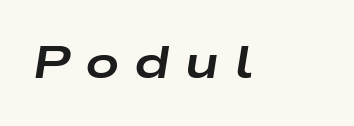
The image shows 45 px bold, wide type, italic (leaning right); set unusually wide letter spacing (+0.31 em), not underlined; low stroke contrast and a medium x-height.
